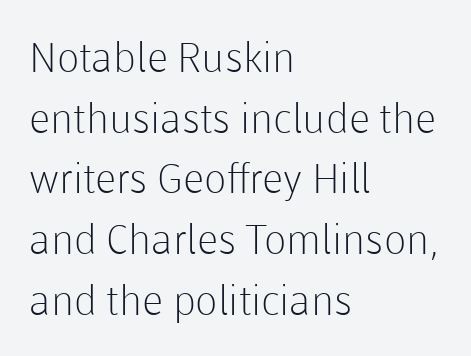
Q: Is the text bold? A: No.
Q: Is the text italic (slanted)? A: No, it is upright.
Q: Is the typeface a serif or a sans-serif typeface? A: Sans-serif.
Q: Is the text underlined? A: No.
Q: How is the paragraph aligned? A: Left-aligned.
Q: Is the spacing between letters normal or unusually wide? A: Normal.
Q: Is the spacing between lines tight, normal or loose? A: Normal.
Q: Width (condensed, normal, or wide)? A: Normal.
Q: Stroke contrast? A: Low.
Q: x-height? A: Medium.
Q: Monospaced? A: No.
